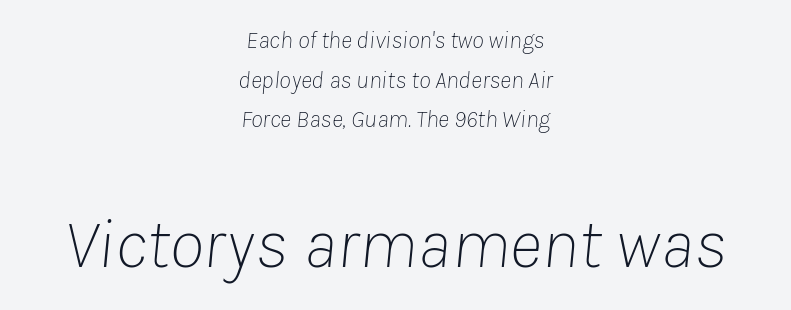
Q: Is the text bold? A: No.
Q: Is the text italic (slanted)? A: Yes, it leans right by about 8 degrees.
Q: Is the text underlined? A: No.
Q: How is the paragraph aligned? A: Centered.
Q: Is the spacing between letters normal or unusually wide? A: Normal.
Q: Is the spacing between lines tight, normal or loose? A: Normal.
Q: Which block of text is set in a larger size, the first (top) or the second (bottom)? A: The second (bottom) one.
Q: Width (condensed, normal, or wide)? A: Normal.
Q: Stroke contrast? A: Low.
Q: x-height? A: Medium.
Q: Monospaced? A: No.
